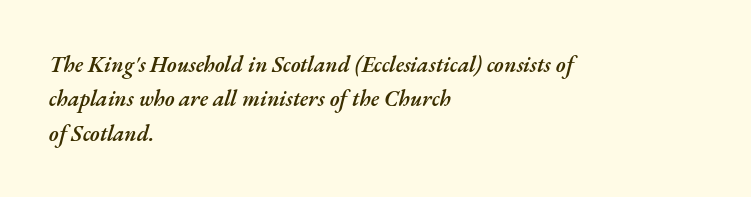
Descenders hang freely into open space. Designer's note — italics engaged. Horizontal alignment here is leftward, the default for most running prose. Typographic density is moderately raised because the face is semibold.
